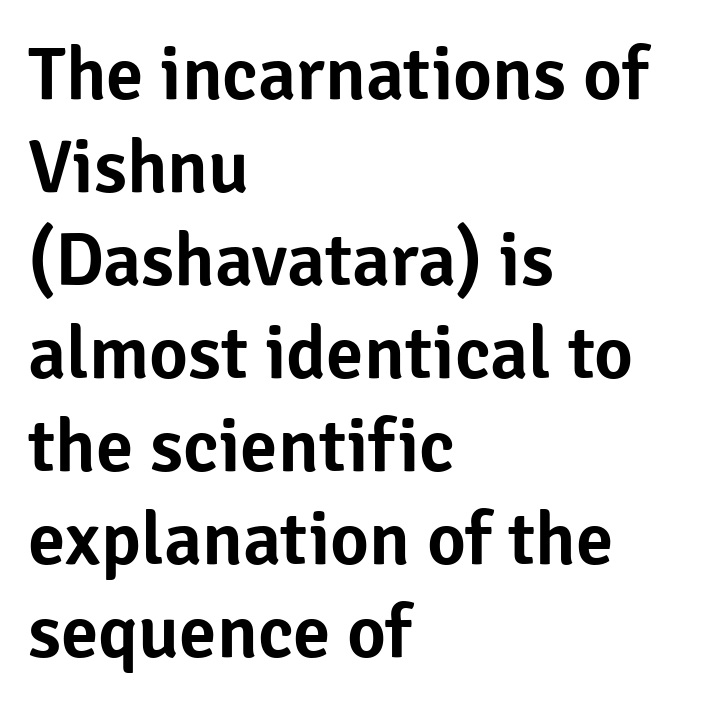
The horizontal fit of the characters is conventional and even. The rendering uses natural spacing where letterforms have individual widths. Unmarked baselines from the first word to the last. Grotesque or geometric, the face here clearly has no serifs.
